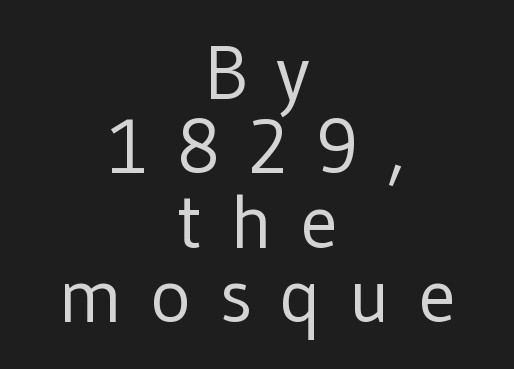
{"serif": "no", "italic": "no", "bold": "no", "weight": "regular", "width": "normal", "stroke_contrast": "low", "x_height": "medium", "monospaced": "no", "underline": "no", "align": "center", "line_spacing": "tight", "line_spacing_ratio": 0.98, "letter_spacing": "wide", "letter_spacing_em": 0.37, "glyph_px": 76}
